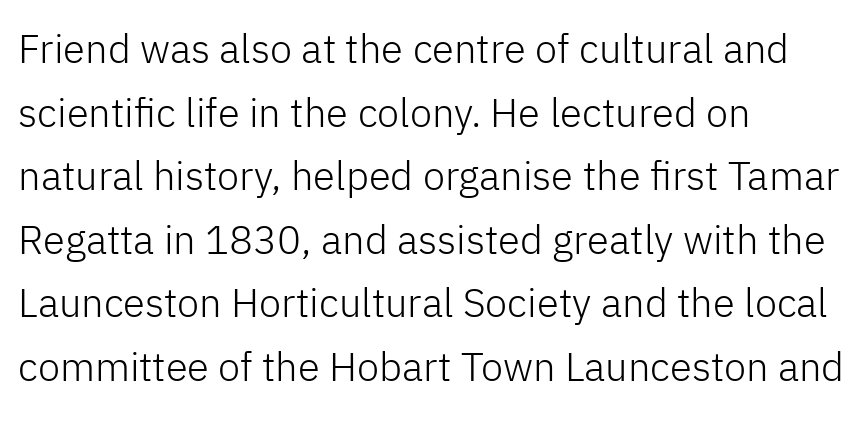
The image shows 40 px light sans-serif type, upright; set left-aligned, normal line spacing (1.59x), normal letter spacing, not underlined; low stroke contrast and a medium x-height.
